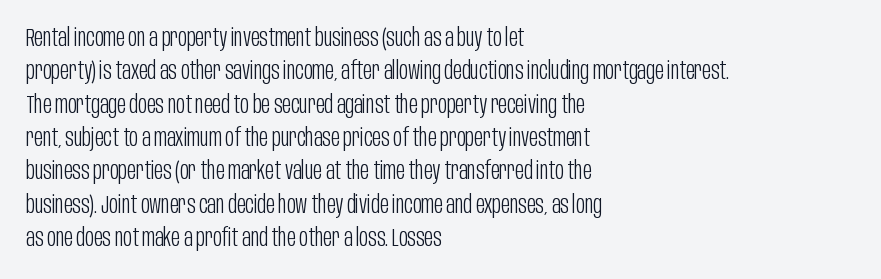
The image shows 24 px text type, upright; set left-aligned, normal line spacing (1.39x), normal letter spacing, not underlined.
